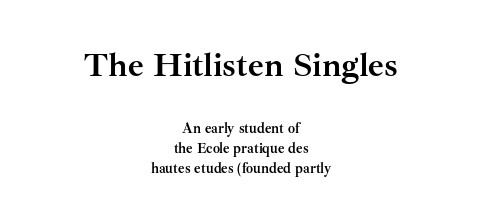
The image shows 34 px semibold serif type, upright; set centered, normal line spacing (1.44x), normal letter spacing, not underlined; the first (top) block is 2.43x larger; medium stroke contrast and a small x-height.
